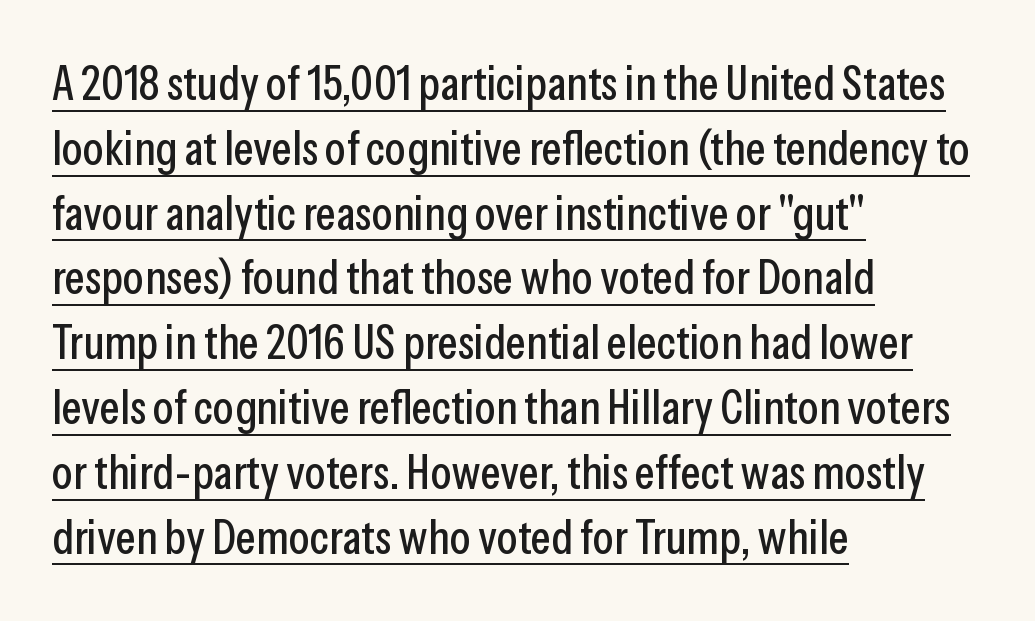
Q: Is the text italic (slanted)? A: No, it is upright.
Q: Is the typeface a serif or a sans-serif typeface? A: Sans-serif.
Q: Is the text underlined? A: Yes.
Q: How is the paragraph aligned? A: Left-aligned.
Q: Is the spacing between letters normal or unusually wide? A: Normal.
Q: Is the spacing between lines tight, normal or loose? A: Normal.
Q: Width (condensed, normal, or wide)? A: Condensed.
Q: Stroke contrast? A: Low.
Q: x-height? A: Medium.
Q: Monospaced? A: No.
